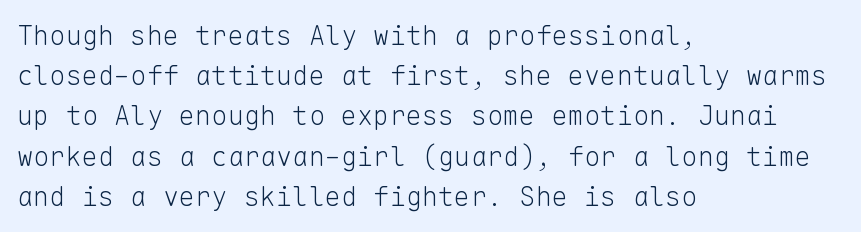
The paragraph shown leans on its left margin. Has an underline been added? It has not. The font's upright variant was chosen for this text. The cut favours lightness, reaching ordinary text weight at its darkest.
